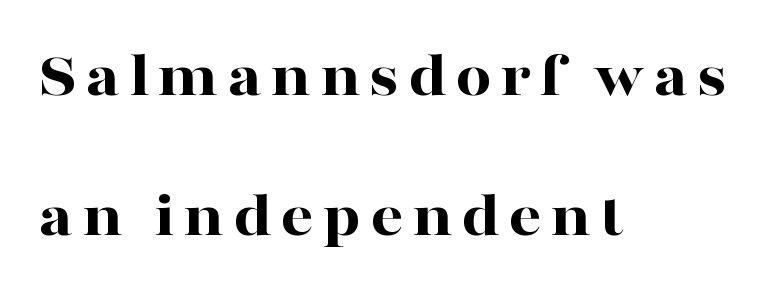
{"serif": "yes", "italic": "no", "bold": "yes", "weight": "bold", "width": "wide", "stroke_contrast": "high", "x_height": "medium", "monospaced": "no", "underline": "no", "align": "left", "line_spacing": "loose", "line_spacing_ratio": 2.18, "glyph_px": 64}
